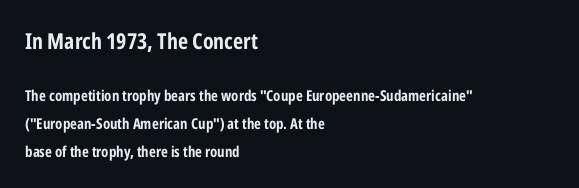
Characters remain perfectly vertical along every line. This is heavy type, rendered in bold. The face used here appears at its bigger size in the upper chunk. This sample uses plain, unmodified letter spacing. Caption: multi-line text, flush left, ragged right.
